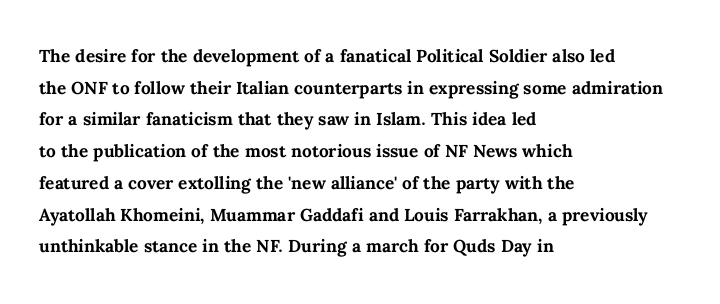
{"italic": "no", "bold": "yes", "underline": "no", "align": "left", "line_spacing": "normal", "line_spacing_ratio": 1.38, "letter_spacing": "normal", "letter_spacing_em": 0.0, "glyph_px": 23}
